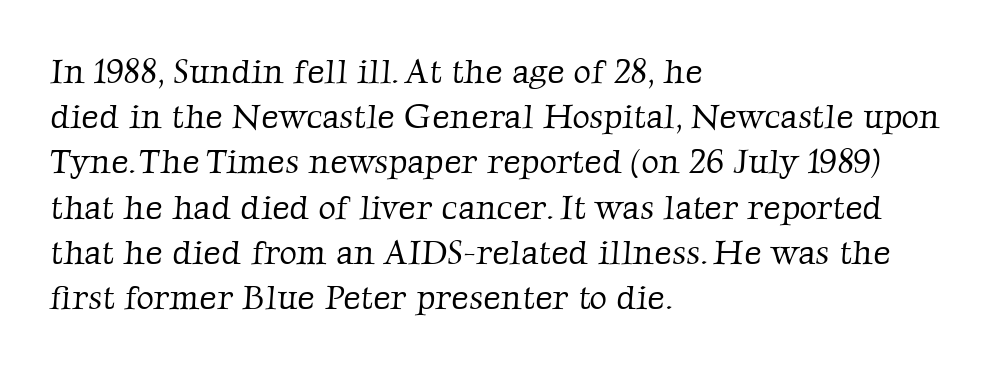
Look at the bottom of the vertical strokes: they flare into serifs here. This sample is left-justified, so line endings fall wherever the words run out. Notice how descenders clear the ascenders below comfortably — that's standard leading. Descenders hang freely into open space. Weight: regular or lighter.
